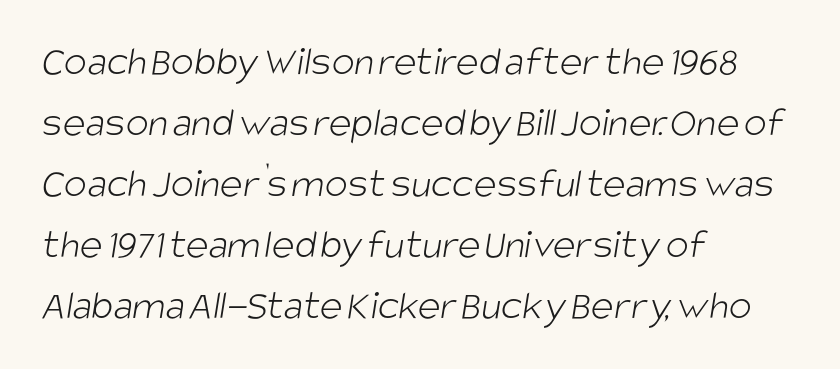
Q: Is the text bold? A: No.
Q: Is the typeface a serif or a sans-serif typeface? A: Sans-serif.
Q: Is the text underlined? A: No.
Q: How is the paragraph aligned? A: Left-aligned.
Q: Is the spacing between letters normal or unusually wide? A: Normal.
Q: Is the spacing between lines tight, normal or loose? A: Normal.
Q: Width (condensed, normal, or wide)? A: Condensed.
Q: Stroke contrast? A: Low.
Q: x-height? A: Large.
Q: Monospaced? A: No.
